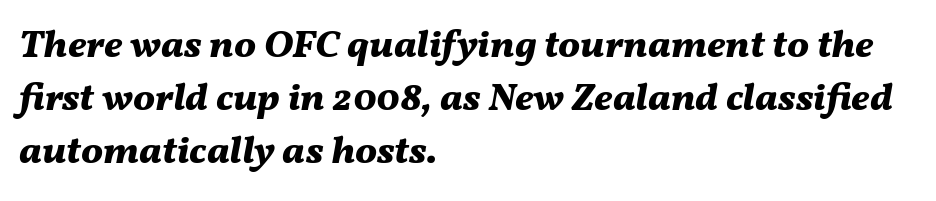
Q: Is the text bold? A: Yes.
Q: Is the text italic (slanted)? A: Yes, it leans right by about 11 degrees.
Q: Is the text underlined? A: No.
Q: How is the paragraph aligned? A: Left-aligned.
Q: Is the spacing between letters normal or unusually wide? A: Normal.
Q: Is the spacing between lines tight, normal or loose? A: Normal.
Q: Width (condensed, normal, or wide)? A: Normal.
Q: Stroke contrast? A: Medium.
Q: x-height? A: Medium.
Q: Monospaced? A: No.
